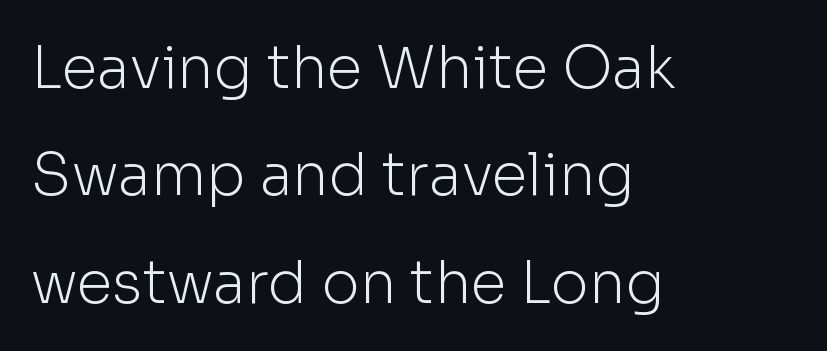
The rendering uses natural spacing where letterforms have individual widths. Reading down the block, your eye returns to a fixed left position each line. Heft: none added — not bold. If you drew a line through each stem, it would be perfectly vertical. Between one letter and the next there's only the usual sliver of space.
